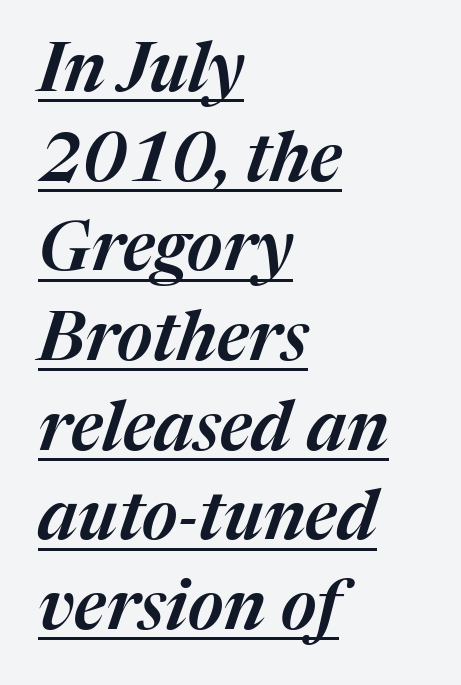
Is there an underline? Yes — a line sits under the letters. The face used here is proportionally spaced, like ordinary book or web type. Compared with ordinary roman type, these characters are visibly tilted. The letters sit at their default tracking, neither squeezed nor spread. Caption: multi-line text, flush left, ragged right.
